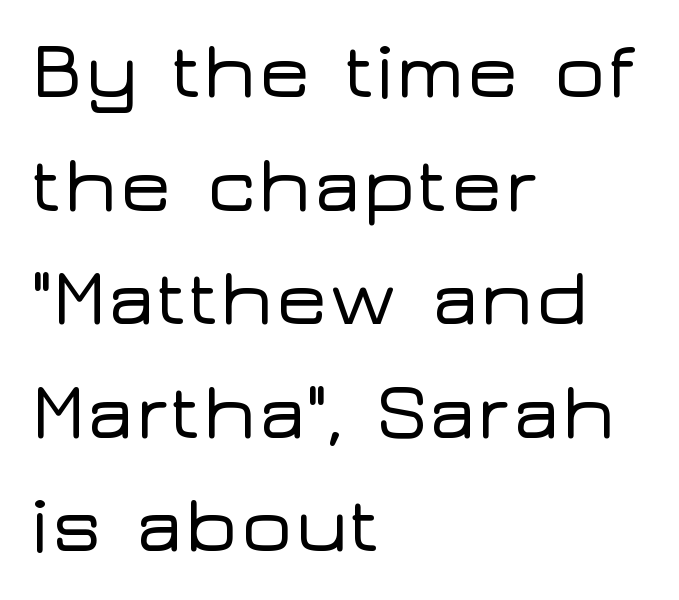
Q: Is the text italic (slanted)? A: No, it is upright.
Q: Is the typeface a serif or a sans-serif typeface? A: Sans-serif.
Q: Is the text underlined? A: No.
Q: How is the paragraph aligned? A: Left-aligned.
Q: Is the spacing between letters normal or unusually wide? A: Normal.
Q: Is the spacing between lines tight, normal or loose? A: Normal.
Q: Width (condensed, normal, or wide)? A: Wide.
Q: Stroke contrast? A: Low.
Q: x-height? A: Medium.
Q: Monospaced? A: No.
